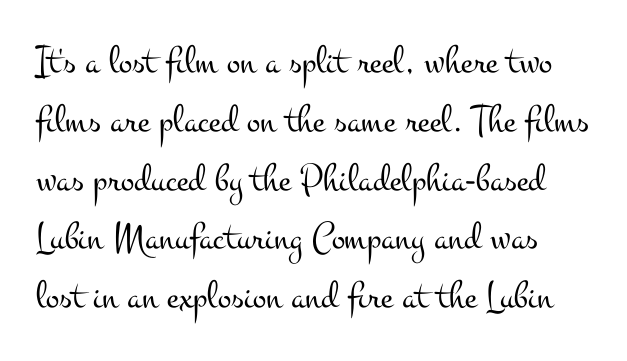
Q: Is the text bold? A: No.
Q: Is the text italic (slanted)? A: Yes.
Q: Is the typeface a serif or a sans-serif typeface? A: Serif.
Q: Is the text underlined? A: No.
Q: Is the spacing between letters normal or unusually wide? A: Normal.
Q: Is the spacing between lines tight, normal or loose? A: Normal.
Q: Width (condensed, normal, or wide)? A: Wide.
Q: Stroke contrast? A: Medium.
Q: x-height? A: Small.
Q: Monospaced? A: No.
